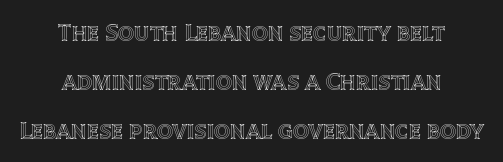
Q: Is the text italic (slanted)? A: No, it is upright.
Q: Is the text underlined? A: No.
Q: How is the paragraph aligned? A: Centered.
Q: Is the spacing between letters normal or unusually wide? A: Normal.
Q: Is the spacing between lines tight, normal or loose? A: Loose.
